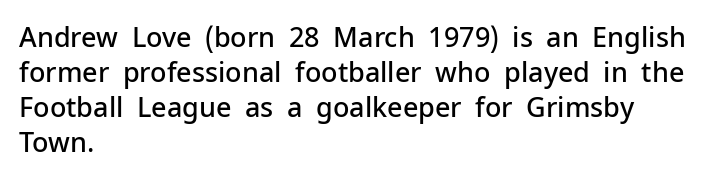
The image shows 27 px text type, upright; set left-aligned, normal line spacing (1.3x), normal letter spacing, not underlined.
